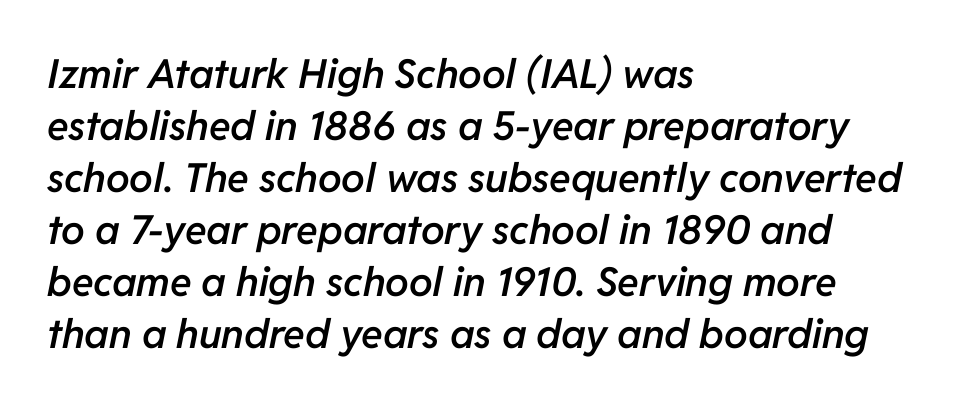
{"italic": "yes", "lean": "right", "slant_degrees": 11, "bold": "semi", "weight": "semibold", "width": "normal", "stroke_contrast": "low", "x_height": "medium", "monospaced": "no", "underline": "no", "align": "left", "line_spacing": "normal", "line_spacing_ratio": 1.3, "letter_spacing": "normal", "letter_spacing_em": 0.0, "glyph_px": 40}
